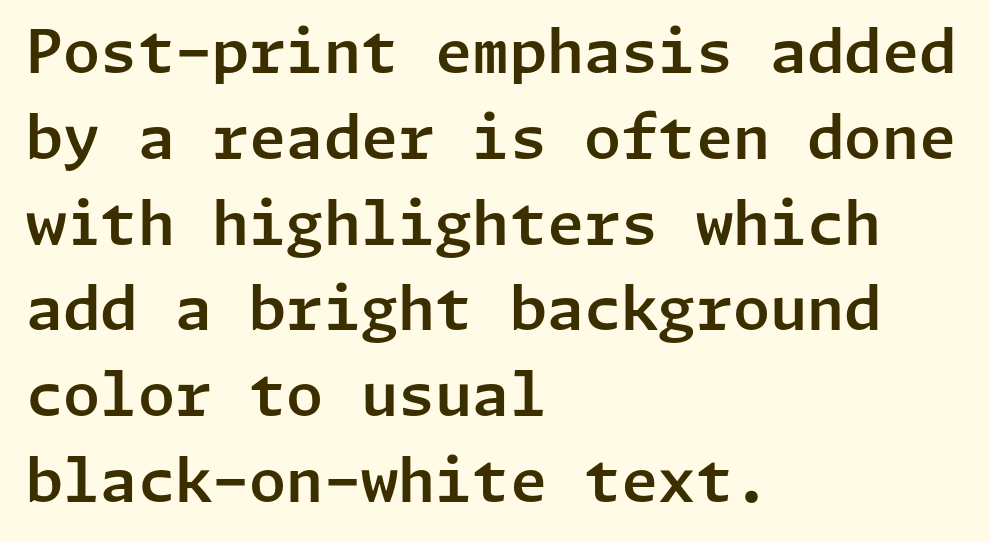
Every row of glyphs begins at an identical x-position on the left. Default kerning and tracking; the words read as compact shapes. These lines are composed in type without serifs. The words here are not underlined. The leading is moderate, giving the passage an even texture. Style check: upright.
